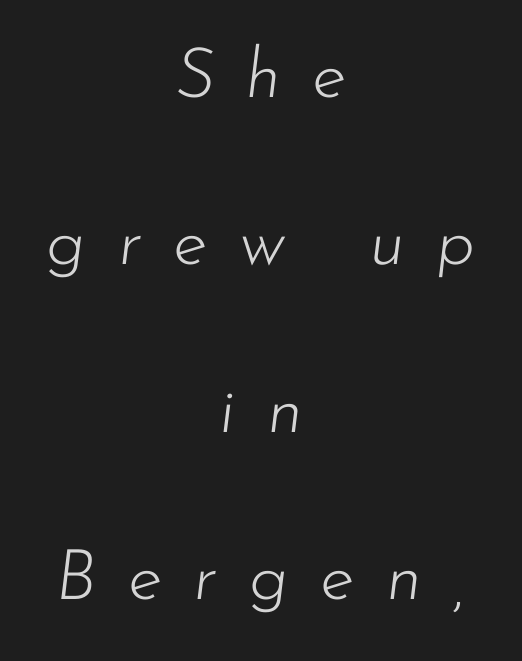
Between one letter and the next there's a generous, obvious gap. The characters are drawn with everyday or finer stroke widths. The setting favours the middle, as headings and verse often do. Only glyphs here, with clear space below each row.
